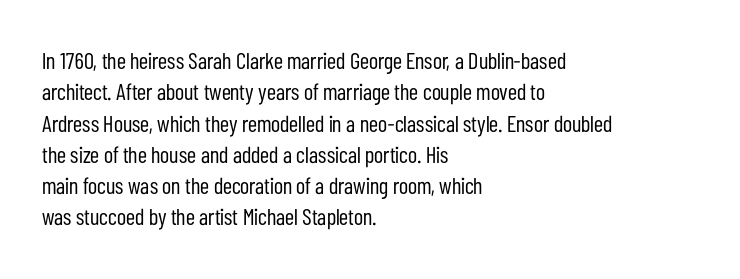
Q: Is the text bold? A: No.
Q: Is the text italic (slanted)? A: No, it is upright.
Q: Is the text underlined? A: No.
Q: How is the paragraph aligned? A: Left-aligned.
Q: Is the spacing between letters normal or unusually wide? A: Normal.
Q: Is the spacing between lines tight, normal or loose? A: Normal.
